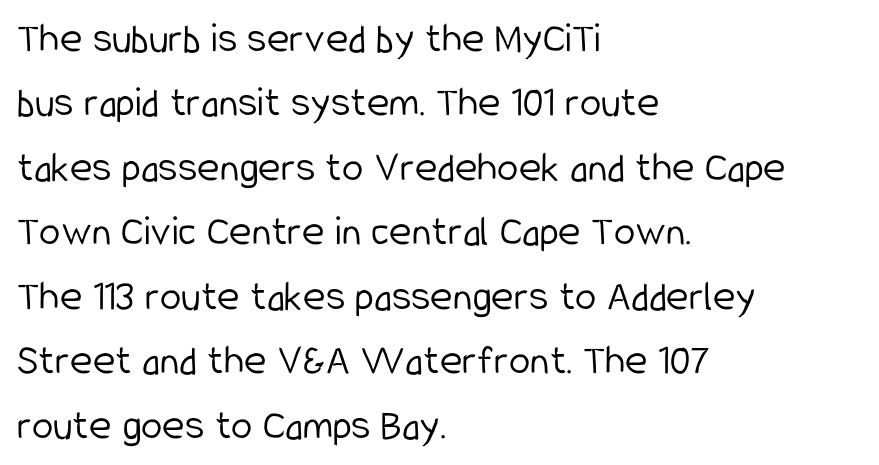
{"serif": "no", "italic": "no", "bold": "no", "weight": "light", "width": "condensed", "stroke_contrast": "low", "x_height": "medium", "monospaced": "no", "underline": "no", "align": "left", "line_spacing": "normal", "line_spacing_ratio": 1.5, "letter_spacing": "normal", "letter_spacing_em": 0.0, "glyph_px": 43}
